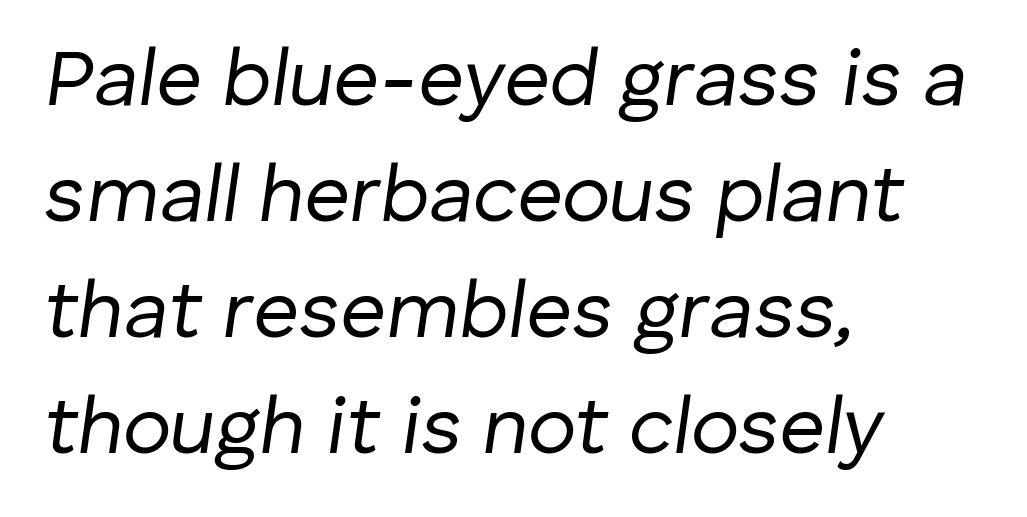
Q: Is the text bold? A: No.
Q: Is the text italic (slanted)? A: Yes, it leans right by about 8 degrees.
Q: Is the text underlined? A: No.
Q: How is the paragraph aligned? A: Left-aligned.
Q: Is the spacing between letters normal or unusually wide? A: Normal.
Q: Is the spacing between lines tight, normal or loose? A: Normal.
Q: Width (condensed, normal, or wide)? A: Normal.
Q: Stroke contrast? A: Low.
Q: x-height? A: Medium.
Q: Monospaced? A: No.
